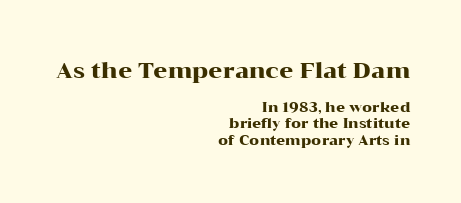
The image shows 22 px text type, upright; set right-aligned, line spacing 1.19x, normal letter spacing, not underlined; the first (top) block is 1.57x larger.
